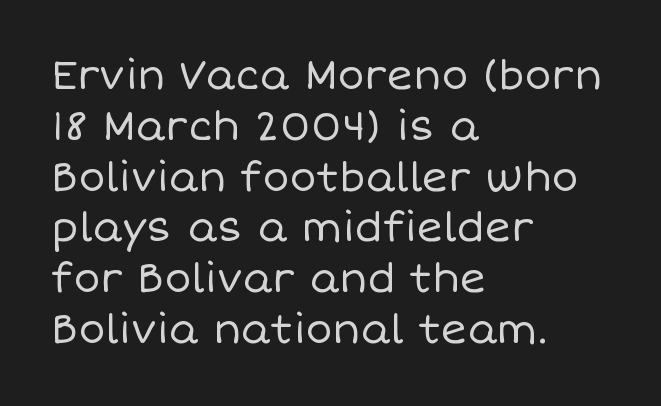
{"italic": "no", "bold": "no", "weight": "regular", "width": "normal", "stroke_contrast": "low", "x_height": "large", "monospaced": "no", "underline": "no", "align": "left", "line_spacing": "normal", "line_spacing_ratio": 1.27, "letter_spacing": "normal", "letter_spacing_em": 0.0, "glyph_px": 40}
